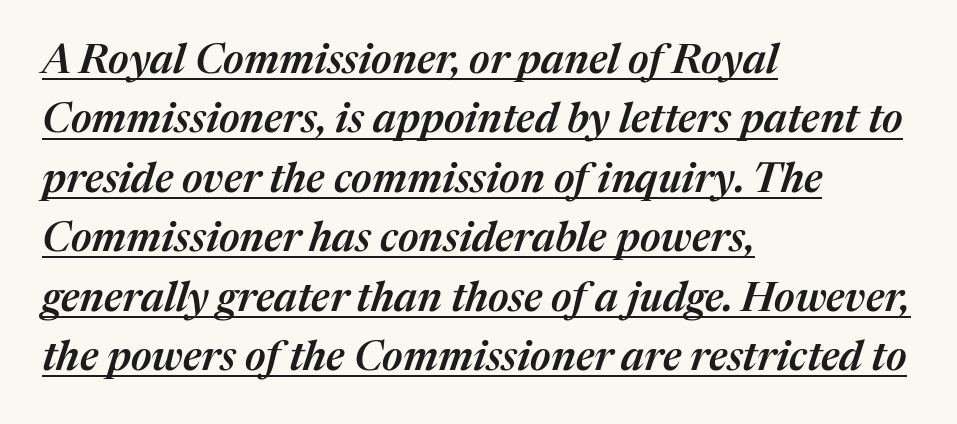
Varying glyph widths throughout — classic text-font behaviour. The passage shown has conventional tracking throughout. In terms of leading, this rendering sits right in the middle. This is moderately heavy type, rendered in semibold. Descenders here cross a horizontal rule under the line. The rag falls on the right side of this text block.
